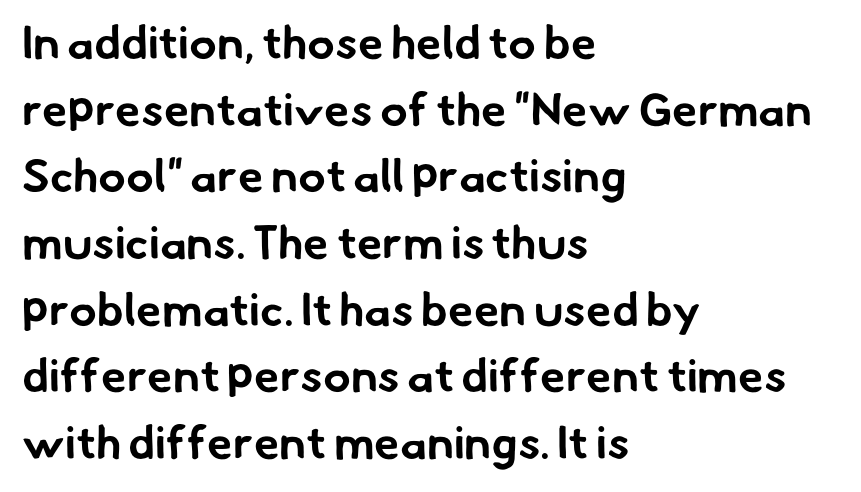
The image shows 46 px bold sans-serif type; set left-aligned, normal line spacing (1.45x), normal letter spacing, not underlined; low stroke contrast and a small x-height.
